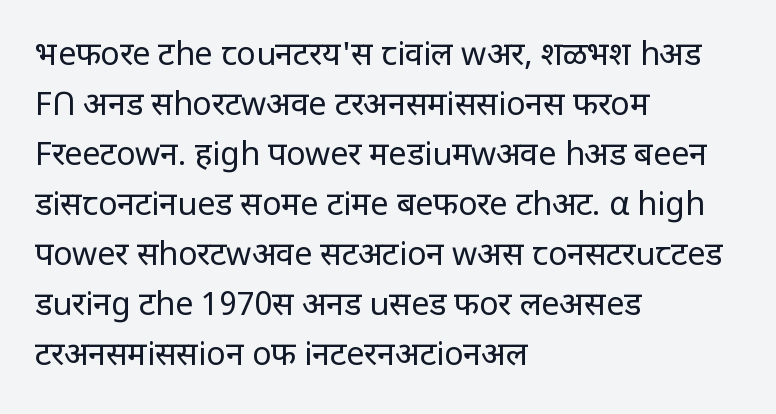
The image shows 32 px regular-weight sans-serif type, upright; set left-aligned, normal line spacing (1.56x), normal letter spacing, not underlined; low stroke contrast and a large x-height.
